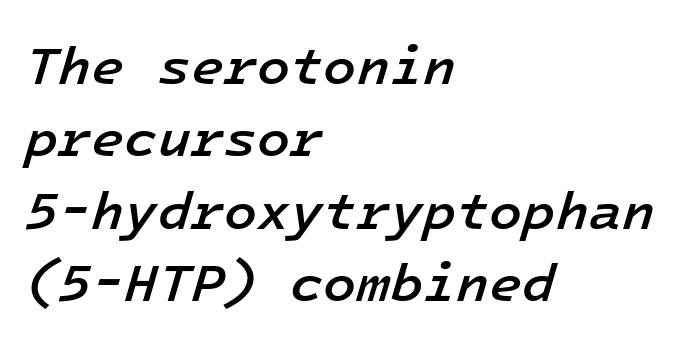
The image shows 54 px semibold type, italic (leaning right), monospaced; set left-aligned, normal line spacing (1.34x), normal letter spacing, not underlined; low stroke contrast and a medium x-height.
